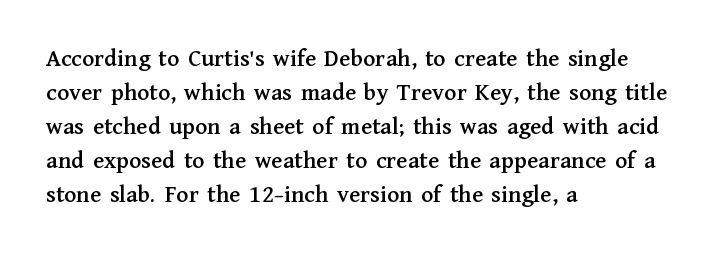
These lines were composed using upright roman letters. Line beginnings align vertically; line endings do not. Quick note: underline off. Nobody touched the tracking dial on this one. Leading matches the norm, producing a regular column.
